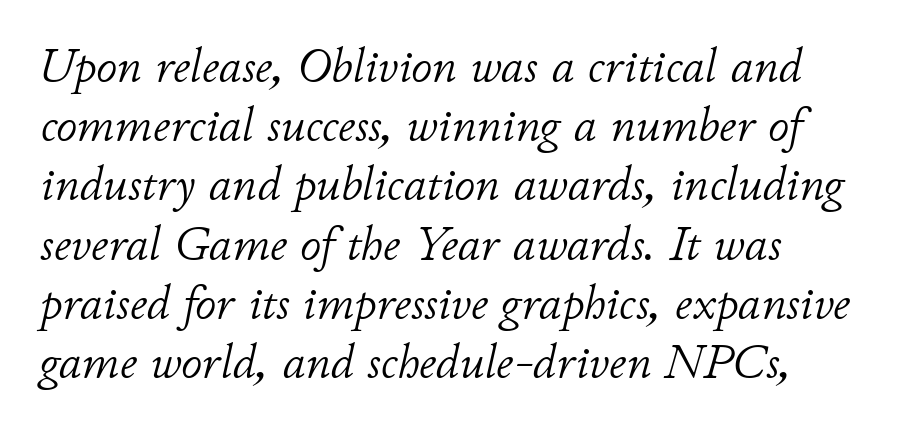
Q: Is the text bold? A: No.
Q: Is the text italic (slanted)? A: Yes, it leans right by about 11 degrees.
Q: Is the text underlined? A: No.
Q: How is the paragraph aligned? A: Left-aligned.
Q: Is the spacing between letters normal or unusually wide? A: Normal.
Q: Is the spacing between lines tight, normal or loose? A: Normal.
Q: Width (condensed, normal, or wide)? A: Normal.
Q: Stroke contrast? A: Low.
Q: x-height? A: Small.
Q: Monospaced? A: No.
